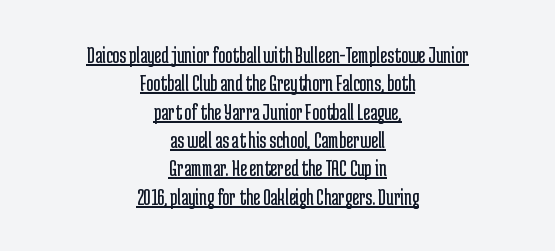
{"italic": "no", "bold": "no", "underline": "yes", "align": "center", "line_spacing_ratio": 1.18, "letter_spacing": "normal", "letter_spacing_em": 0.0, "glyph_px": 24}
